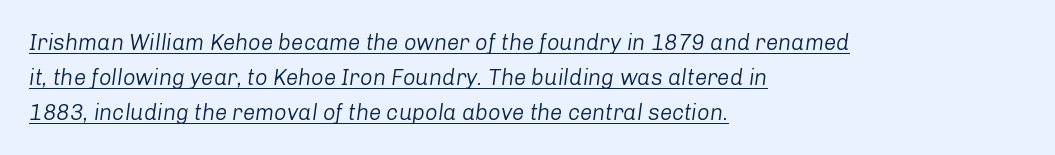
One-word summary of the alignment: left. Designer's note — italics engaged. This sample uses plain, unmodified letter spacing. Stroke thickness stays within the range of a standard reading face or lighter. Each line of the rendering has a horizontal stroke beneath the glyphs. These lines sit exactly where default settings would place them.
